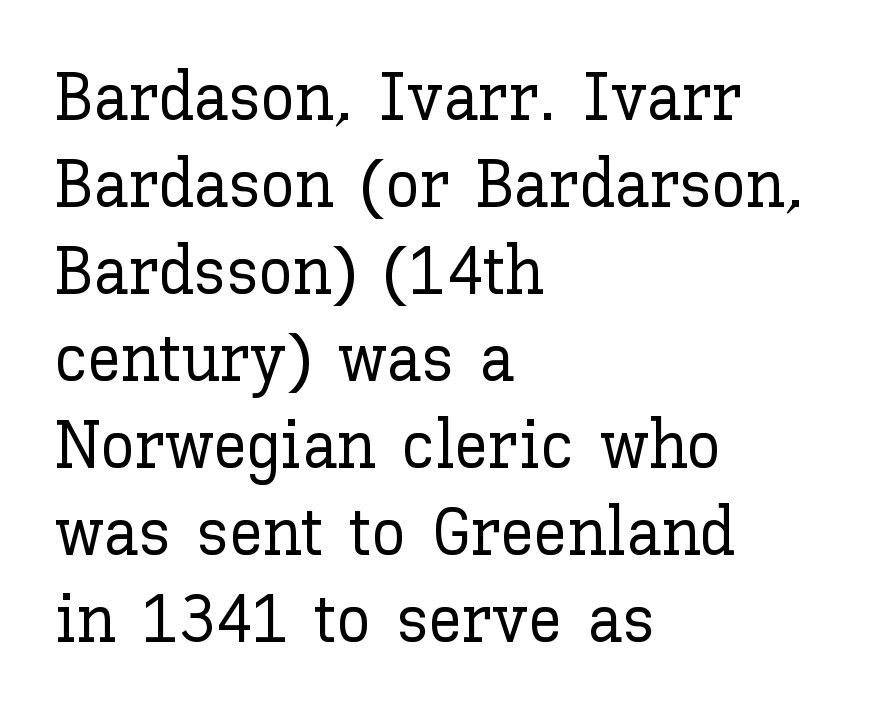
Q: Is the text italic (slanted)? A: No, it is upright.
Q: Is the text underlined? A: No.
Q: How is the paragraph aligned? A: Left-aligned.
Q: Is the spacing between letters normal or unusually wide? A: Normal.
Q: Is the spacing between lines tight, normal or loose? A: Normal.
Q: Width (condensed, normal, or wide)? A: Normal.
Q: Stroke contrast? A: Low.
Q: x-height? A: Medium.
Q: Monospaced? A: No.
